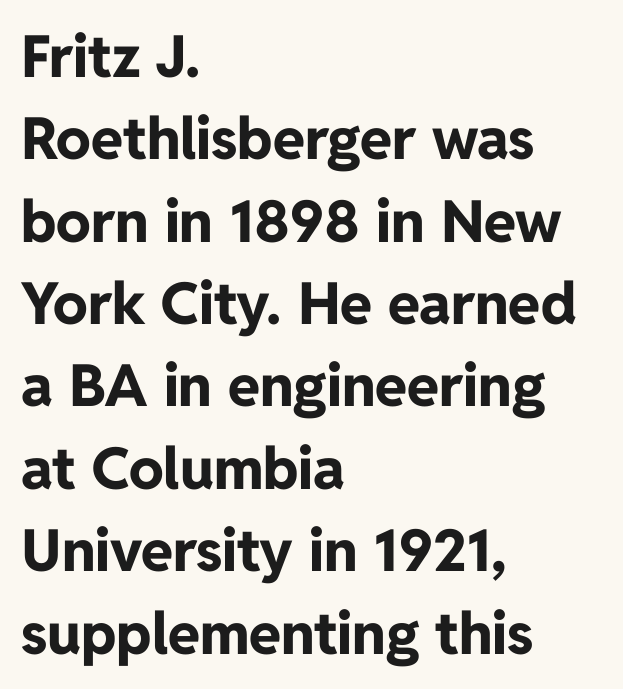
I'd call this a sans setting — the letters go barefoot. Characters follow at the spacing the type designer built in. I'd describe the lettering as bold — thick and assertive. Every row of glyphs begins at an identical x-position on the left.
